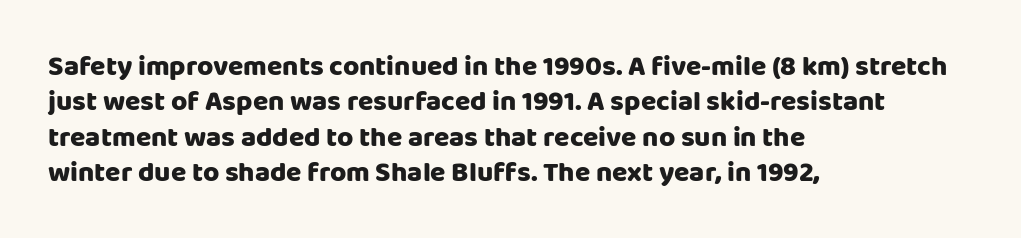
Here the designer chose a conventional face with non-uniform glyph widths. The space beneath each line is pristine and unruled. These lines sit exactly where default settings would place them. Grotesque or geometric, the face here clearly has no serifs.
